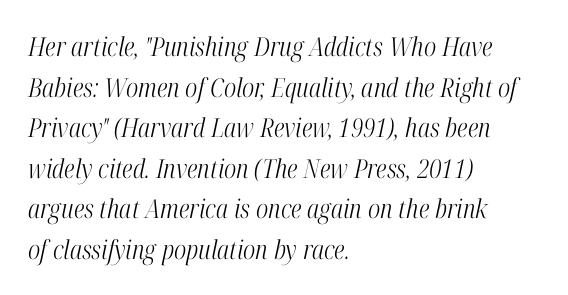
The lines in this sample share a left origin and differ only in where they stop. Just letters on the line, the space beneath them empty. This reads as an unemphasized weight, regular at the heaviest. This block has exactly the height ordinary leading produces.
